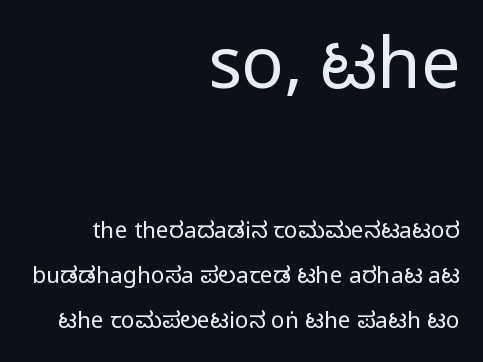
Q: Is the text bold? A: No.
Q: Is the text italic (slanted)? A: No, it is upright.
Q: Is the typeface a serif or a sans-serif typeface? A: Sans-serif.
Q: Is the text underlined? A: No.
Q: How is the paragraph aligned? A: Right-aligned.
Q: Is the spacing between letters normal or unusually wide? A: Normal.
Q: Is the spacing between lines tight, normal or loose? A: Loose.
Q: Which block of text is set in a larger size, the first (top) or the second (bottom)? A: The first (top) one.
Q: Width (condensed, normal, or wide)? A: Condensed.
Q: Stroke contrast? A: Low.
Q: x-height? A: Large.
Q: Monospaced? A: No.
